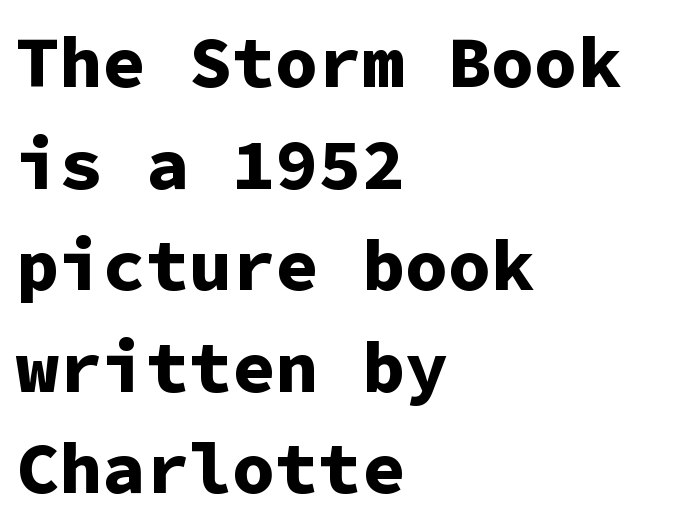
The image shows 72 px bold sans-serif type, upright, monospaced; set left-aligned, normal line spacing (1.41x), normal letter spacing, not underlined; low stroke contrast and a medium x-height.
